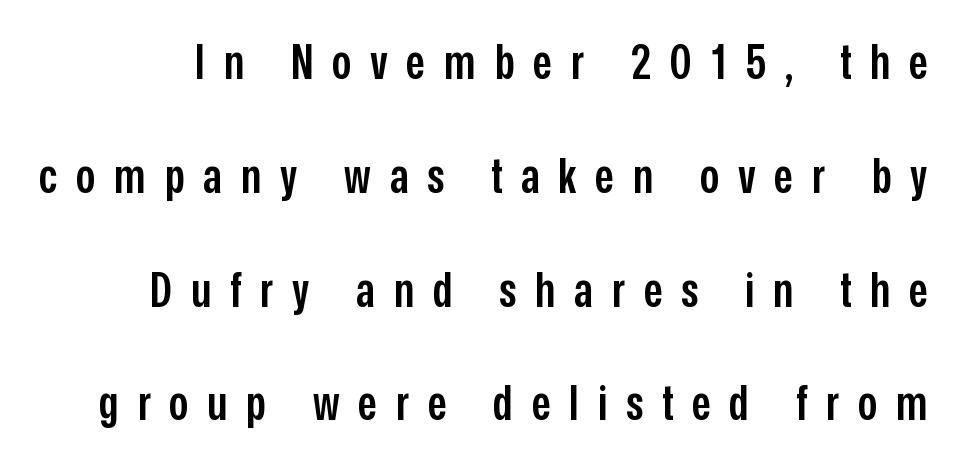
Looks like regular typesetting: each glyph gets only the width it needs. The passage shown is not underscored anywhere. Stroke thickness is moderately raised; the sample reads as semibold. Unlike italic type, these characters show no tilt at all. This rendering widens character spacing well past its baseline value. To sum up the face: it is a sans, with no serifs.
